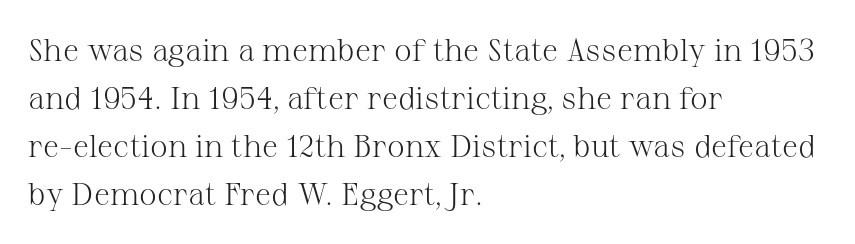
The image shows 32 px light serif type, upright; set left-aligned, normal line spacing (1.5x), normal letter spacing, not underlined; medium stroke contrast and a medium x-height.
